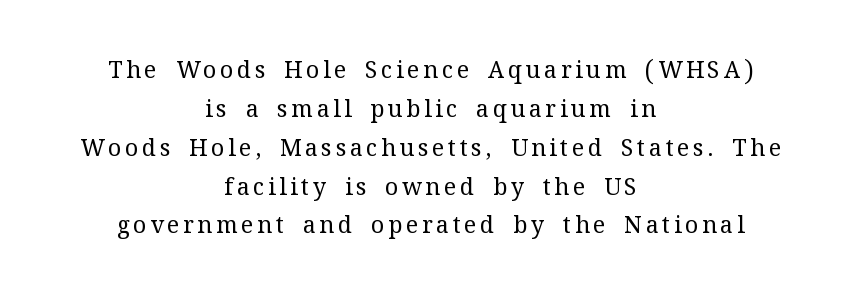
Q: Is the text bold? A: No.
Q: Is the text italic (slanted)? A: No, it is upright.
Q: Is the text underlined? A: No.
Q: How is the paragraph aligned? A: Centered.
Q: Is the spacing between lines tight, normal or loose? A: Normal.
